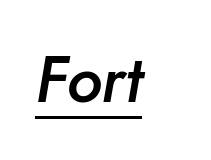
The image shows 65 px semibold type, italic (leaning right); set normal letter spacing, underlined; low stroke contrast and a small x-height.
